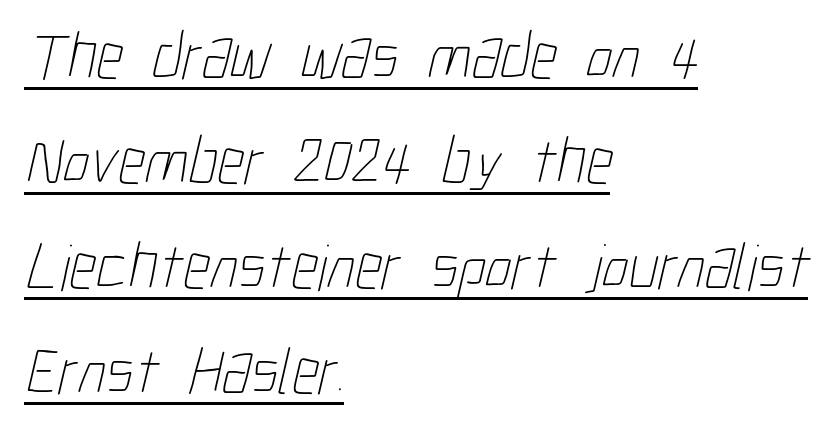
The image shows 66 px thin, condensed type; set left-aligned, normal line spacing (1.59x), normal letter spacing, underlined; low stroke contrast and a medium x-height.
